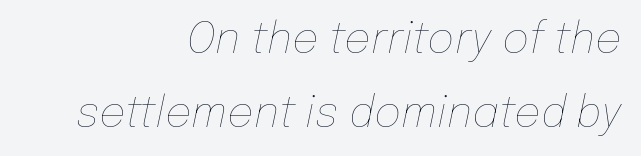
The image shows 42 px thin type, italic (leaning right); set right-aligned, line spacing 1.76x, normal letter spacing, not underlined; low stroke contrast and a medium x-height.
